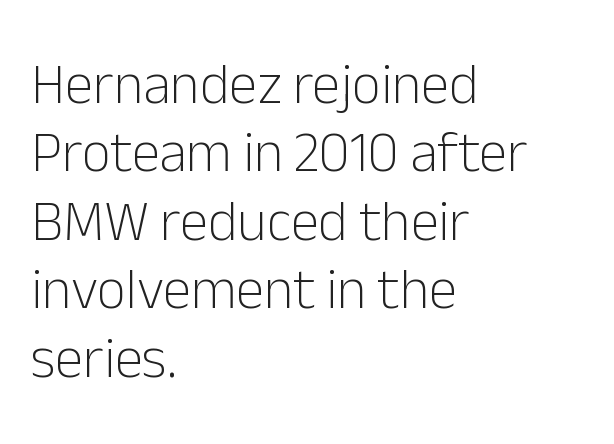
The image shows 57 px light sans-serif type, upright; set left-aligned, line spacing 1.2x, normal letter spacing, not underlined; low stroke contrast and a medium x-height.
